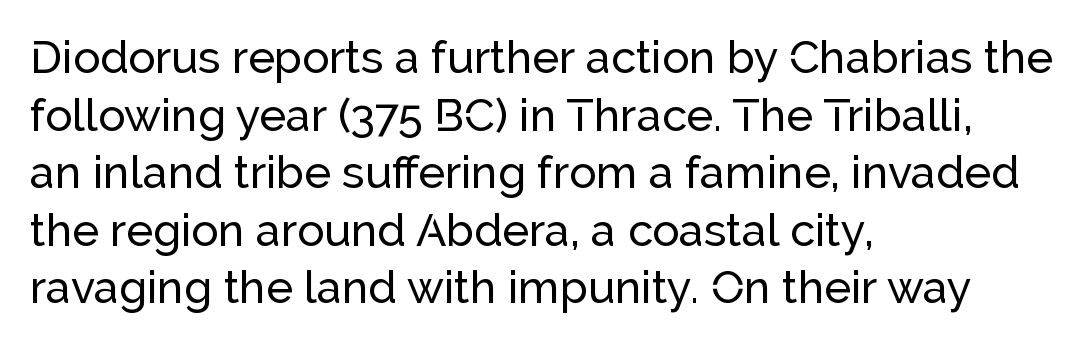
The image shows 45 px sans-serif type, upright; set left-aligned, normal line spacing (1.28x), normal letter spacing, not underlined; low stroke contrast and a medium x-height.
